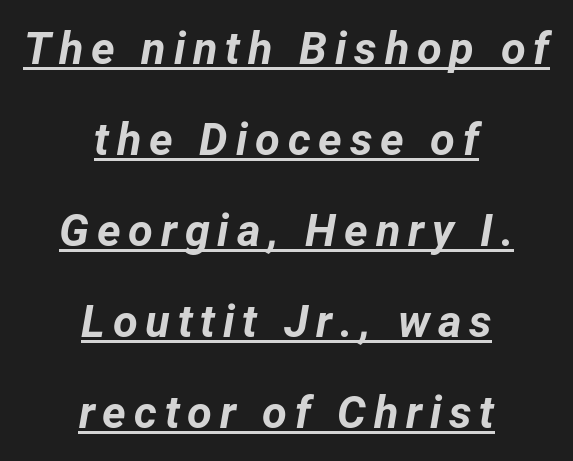
Q: Is the text bold? A: Yes.
Q: Is the text italic (slanted)? A: Yes, it leans right by about 12 degrees.
Q: Is the text underlined? A: Yes.
Q: How is the paragraph aligned? A: Centered.
Q: Is the spacing between lines tight, normal or loose? A: Loose.
Q: Width (condensed, normal, or wide)? A: Normal.
Q: Stroke contrast? A: Low.
Q: x-height? A: Medium.
Q: Monospaced? A: No.
